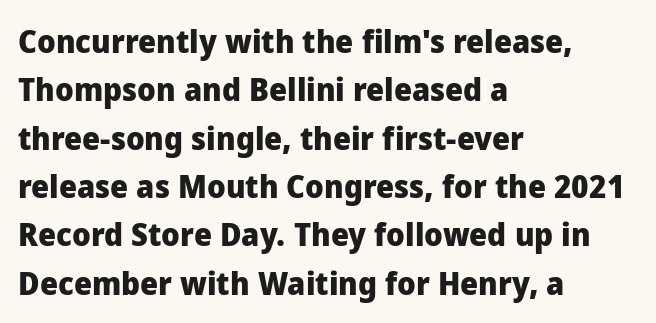
The image shows 32 px heavy sans-serif type, upright; set left-aligned, normal line spacing (1.51x), normal letter spacing, not underlined; low stroke contrast and a medium x-height.
